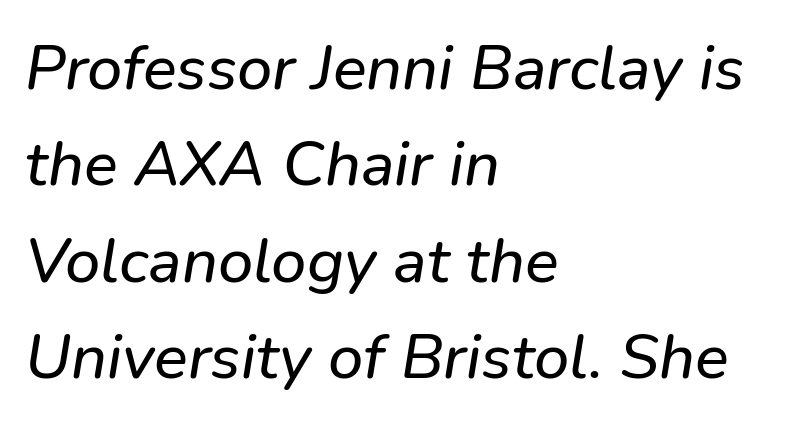
{"italic": "yes", "lean": "right", "slant_degrees": 9, "width": "normal", "stroke_contrast": "low", "x_height": "medium", "monospaced": "no", "underline": "no", "align": "left", "line_spacing": "normal", "line_spacing_ratio": 1.53, "letter_spacing": "normal", "letter_spacing_em": 0.0, "glyph_px": 63}
